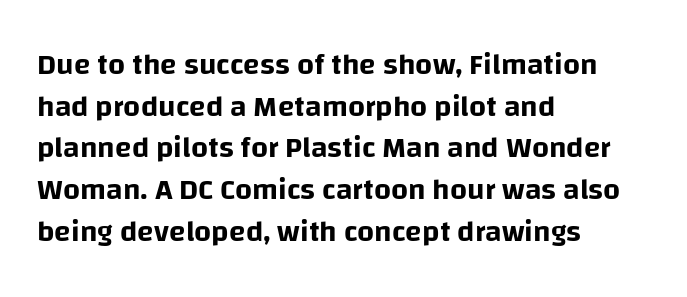
{"serif": "no", "italic": "no", "width": "normal", "stroke_contrast": "low", "x_height": "large", "monospaced": "no", "underline": "no", "align": "left", "line_spacing": "normal", "line_spacing_ratio": 1.39, "letter_spacing": "normal", "letter_spacing_em": 0.0, "glyph_px": 30}
